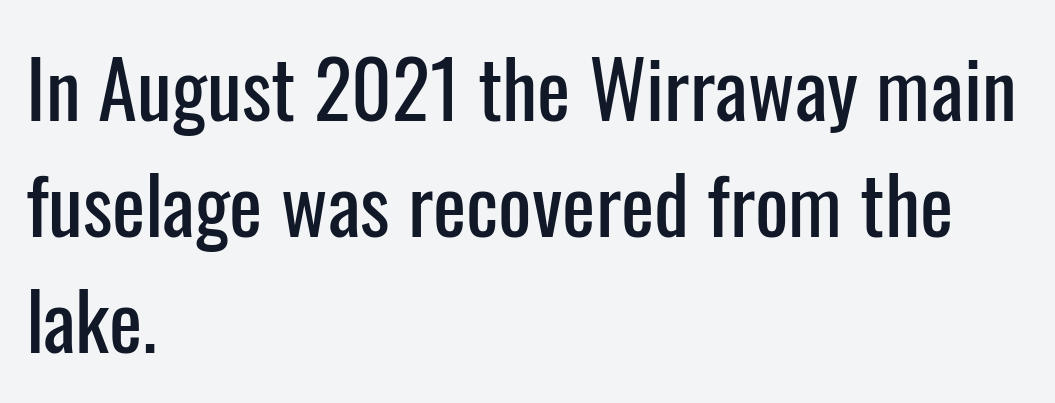
{"serif": "no", "italic": "no", "width": "condensed", "stroke_contrast": "low", "x_height": "medium", "monospaced": "no", "underline": "no", "align": "left", "line_spacing": "normal", "line_spacing_ratio": 1.47, "letter_spacing": "normal", "letter_spacing_em": 0.0, "glyph_px": 79}
